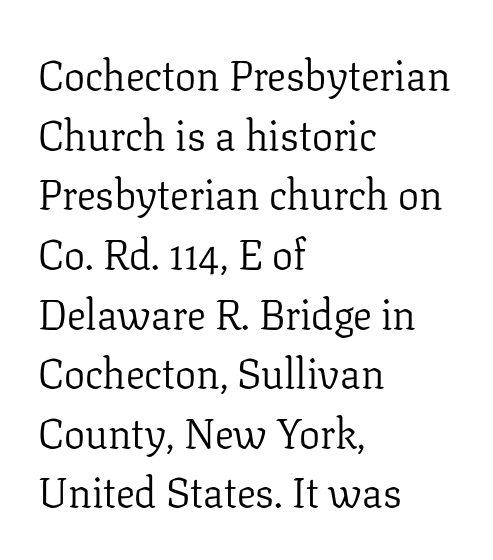
The image shows 42 px light serif type, upright; set left-aligned, normal line spacing (1.42x), normal letter spacing, not underlined; low stroke contrast and a medium x-height.
